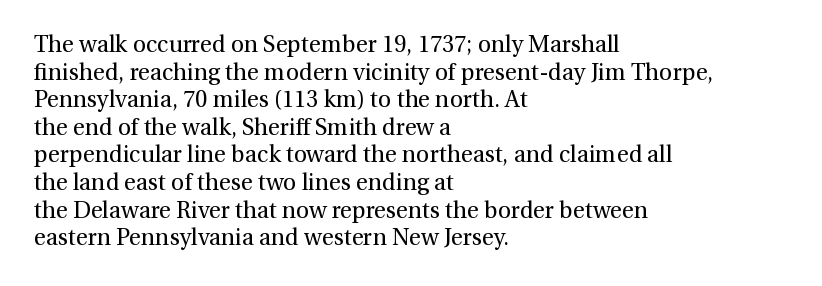
{"italic": "no", "bold": "no", "underline": "no", "align": "left", "line_spacing_ratio": 1.2, "letter_spacing": "normal", "letter_spacing_em": 0.0, "glyph_px": 23}
